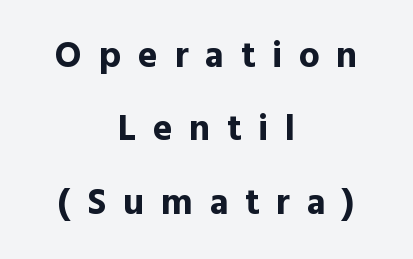
Q: Is the text bold? A: Yes.
Q: Is the text italic (slanted)? A: No, it is upright.
Q: Is the typeface a serif or a sans-serif typeface? A: Sans-serif.
Q: Is the text underlined? A: No.
Q: How is the paragraph aligned? A: Centered.
Q: Is the spacing between letters normal or unusually wide? A: Unusually wide.
Q: Is the spacing between lines tight, normal or loose? A: Loose.
Q: Width (condensed, normal, or wide)? A: Normal.
Q: x-height? A: Medium.
Q: Monospaced? A: No.
